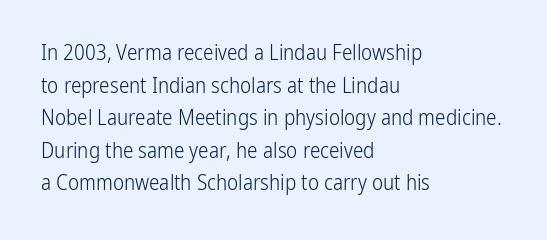
Q: Is the text bold? A: No.
Q: Is the text italic (slanted)? A: No, it is upright.
Q: Is the text underlined? A: No.
Q: How is the paragraph aligned? A: Left-aligned.
Q: Is the spacing between letters normal or unusually wide? A: Normal.
Q: Is the spacing between lines tight, normal or loose? A: Normal.
